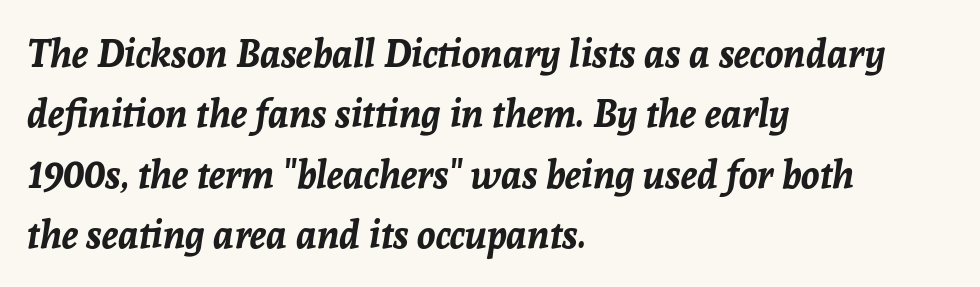
Left-aligned paragraph, ragged on the right. Does the weight exceed regular? Yes, all the way to bold. The words here are not underlined. There is no visible air inserted between adjacent glyphs. Interline gaps are of average width in this sample. The face used here is proportionally spaced, like ordinary book or web type.
